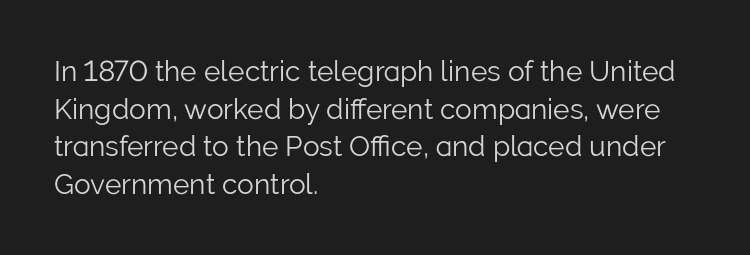
Is this a heavy cut? Hardly; it is regular or lighter. These lines sit exactly where default settings would place them. Look at the tracking — it's just the regular setting, nothing added. The ragged edge is on the right, which tells us the setting is flush left. Character widths vary here, with narrow letters taking less room than wide ones. Nope, not italic — everything's standing straight.
